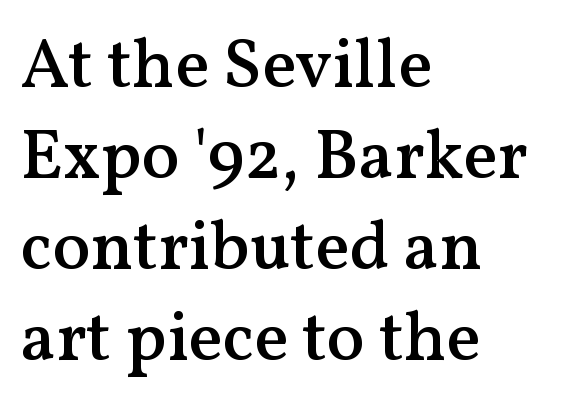
Classification — serif. The type sits square on the baseline with zero lean. The sample has been set in demibold, a notch under bold. Think of a printed novel: that variable character pitch is what you see here. The zone under the glyphs is completely vacant. The rendering keeps characters at their native spacing.
